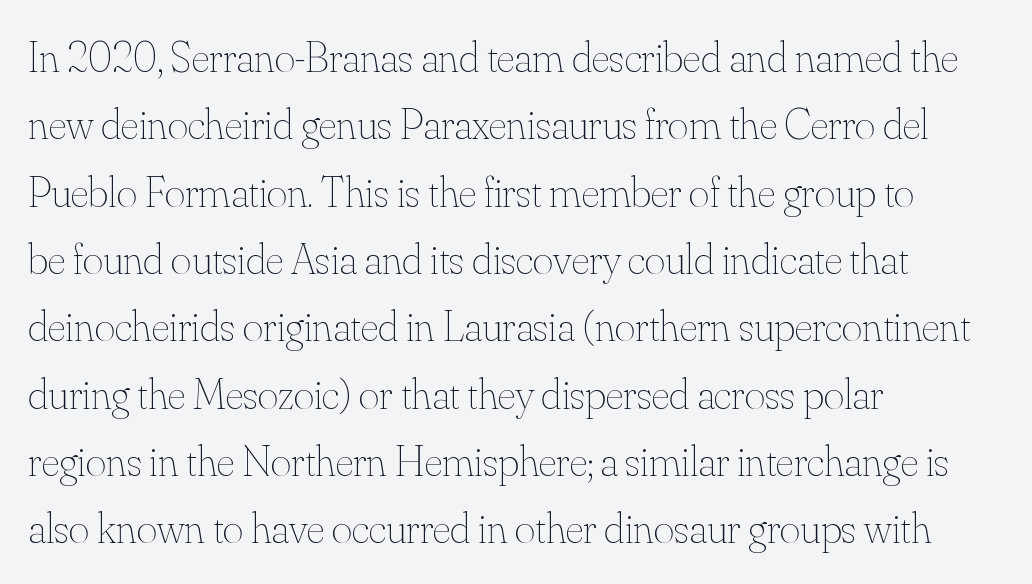
The image shows 44 px thin type, upright; set left-aligned, normal line spacing (1.53x), normal letter spacing, not underlined; medium stroke contrast and a small x-height.
